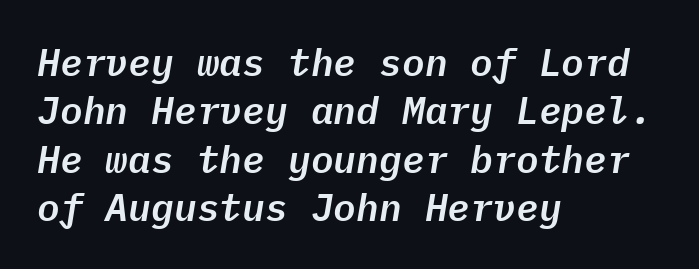
Observe the ordinary spacing: letters are neighbours, not strangers. A bare baseline throughout the passage. An italicized treatment has been applied to the whole sample. You could count columns in this text — the font is strictly monospaced.
